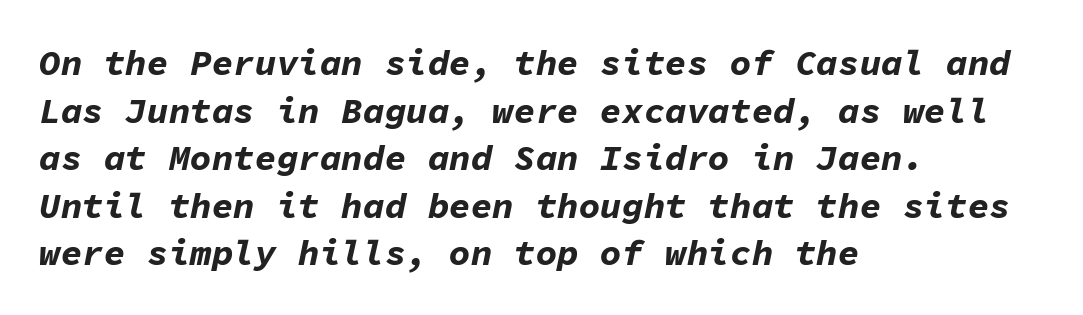
The face used here is rendered with its standard letterfit. Students, observe: this is what conventionally led text looks like. The words here are not underlined. Emphasis by weight is at full strength: bold. Italic? Definitely — the glyphs are oblique.
